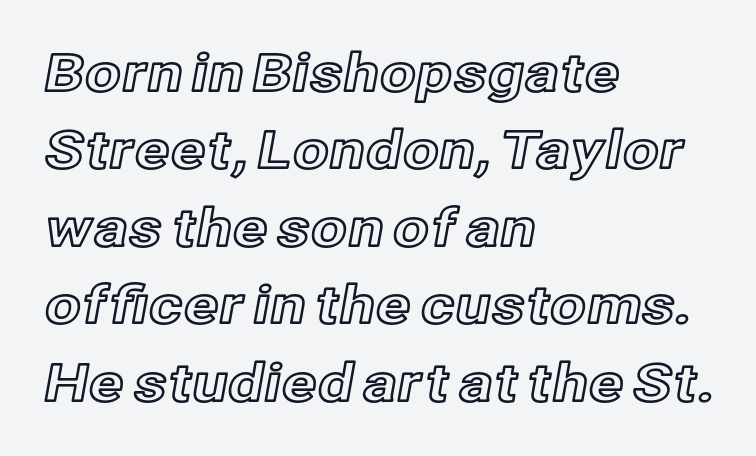
{"width": "normal", "x_height": "medium", "monospaced": "no", "underline": "no", "align": "left", "line_spacing": "normal", "line_spacing_ratio": 1.49, "letter_spacing": "normal", "letter_spacing_em": 0.0, "glyph_px": 52}
